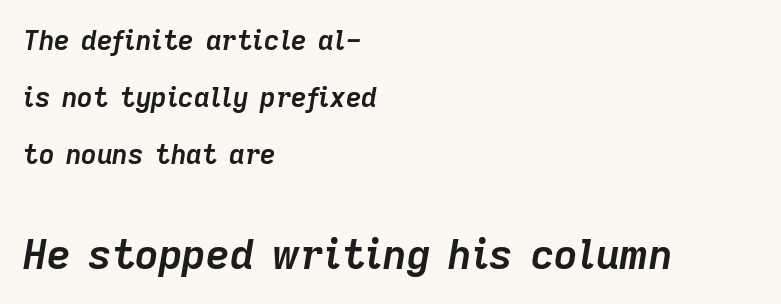
The face used here is rendered with its standard letterfit. Vertically, the passage feels expansive, rows floating well apart. Think of a printed novel: that variable character pitch is what you see here. All the whitespace from short lines collects on the right.
